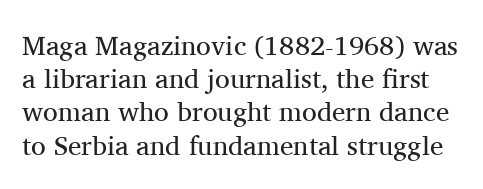
The image shows 27 px text type, upright; set line spacing 1.23x, normal letter spacing, not underlined.
